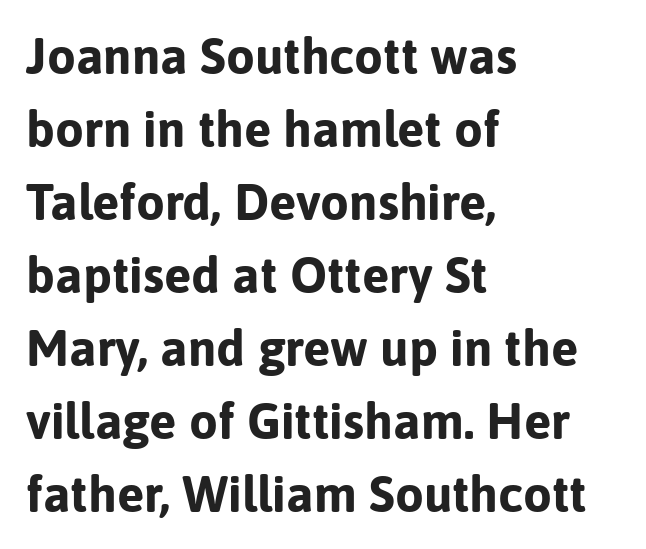
The image shows 51 px bold sans-serif type, upright; set left-aligned, normal line spacing (1.43x), normal letter spacing, not underlined; low stroke contrast and a medium x-height.
